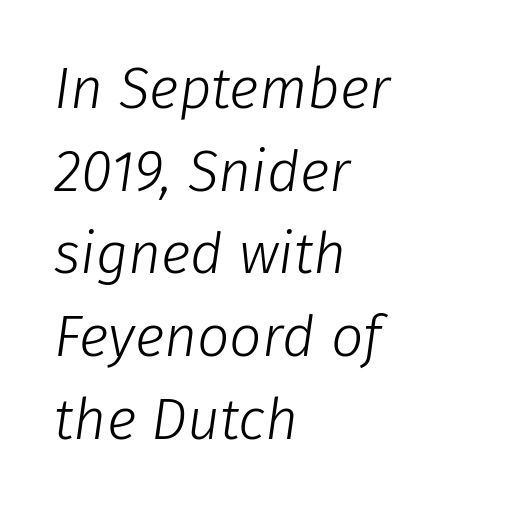
Q: Is the text bold? A: No.
Q: Is the text italic (slanted)? A: Yes, it leans right by about 8 degrees.
Q: Is the text underlined? A: No.
Q: How is the paragraph aligned? A: Left-aligned.
Q: Is the spacing between letters normal or unusually wide? A: Normal.
Q: Is the spacing between lines tight, normal or loose? A: Normal.
Q: Width (condensed, normal, or wide)? A: Normal.
Q: Stroke contrast? A: Low.
Q: x-height? A: Medium.
Q: Monospaced? A: No.
